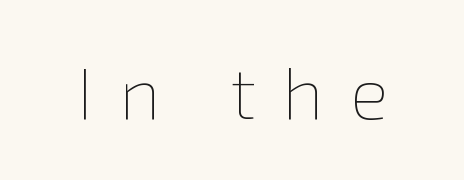
Think of a printed novel: that variable character pitch is what you see here. Tracking value appears strongly positive — letters spread wide. This reads as an unemphasized weight, regular at the heaviest. Notice how the stems are strictly vertical — no italics here. Underlining? Definitely not there.
